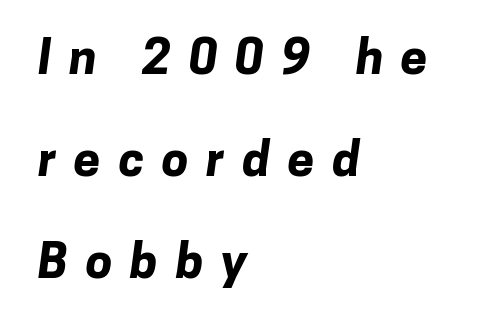
{"serif": "no", "bold": "yes", "weight": "bold", "width": "normal", "stroke_contrast": "low", "x_height": "medium", "monospaced": "no", "underline": "no", "align": "left", "line_spacing": "loose", "line_spacing_ratio": 2.13, "letter_spacing": "wide", "letter_spacing_em": 0.37, "glyph_px": 48}
